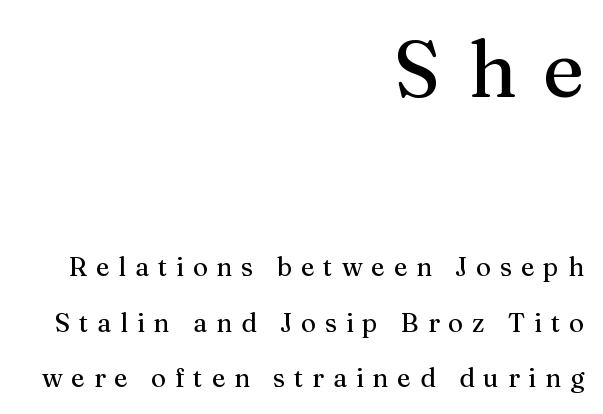
Q: Is the text italic (slanted)? A: No, it is upright.
Q: Is the typeface a serif or a sans-serif typeface? A: Serif.
Q: Is the text underlined? A: No.
Q: How is the paragraph aligned? A: Right-aligned.
Q: Is the spacing between letters normal or unusually wide? A: Unusually wide.
Q: Is the spacing between lines tight, normal or loose? A: Loose.
Q: Which block of text is set in a larger size, the first (top) or the second (bottom)? A: The first (top) one.
Q: Width (condensed, normal, or wide)? A: Normal.
Q: Stroke contrast? A: Medium.
Q: x-height? A: Medium.
Q: Monospaced? A: No.
